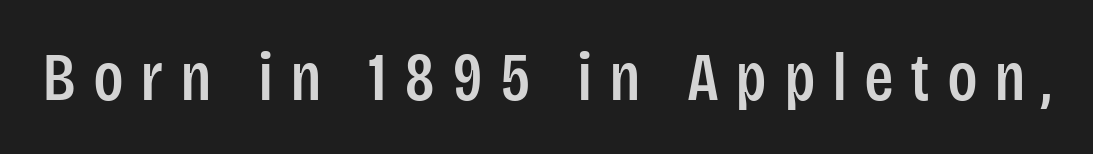
Varying glyph widths throughout — classic text-font behaviour. The space directly below the letters is spotless. This sample uses a sans-serif face. The rendering inserts visible extra space after every character. Designer's note — italics off, roman on.
